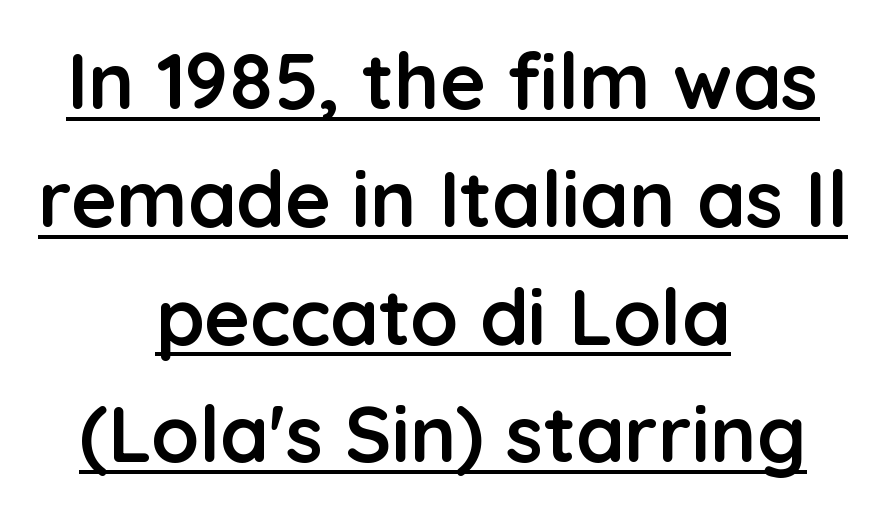
Q: Is the text bold? A: Yes.
Q: Is the text italic (slanted)? A: No, it is upright.
Q: Is the typeface a serif or a sans-serif typeface? A: Sans-serif.
Q: Is the text underlined? A: Yes.
Q: How is the paragraph aligned? A: Centered.
Q: Is the spacing between letters normal or unusually wide? A: Normal.
Q: Is the spacing between lines tight, normal or loose? A: Normal.
Q: Width (condensed, normal, or wide)? A: Normal.
Q: Stroke contrast? A: Low.
Q: x-height? A: Medium.
Q: Monospaced? A: No.
